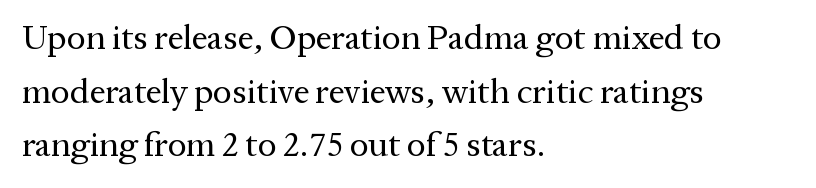
What's the leading like? Ordinary, nothing unusual. Weight: in the light-to-regular range. Casual observation: everything's shoved over to the left. Underline: absent. Here the glyphs are tracked normally, forming tight word shapes.
